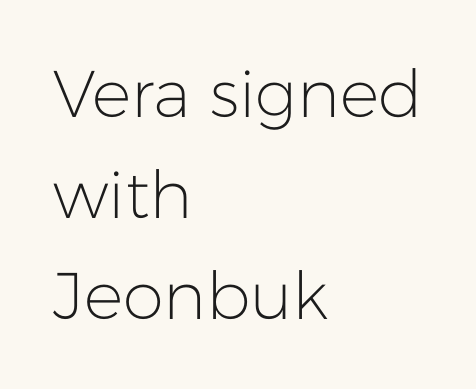
The image shows 66 px light sans-serif type, upright; set left-aligned, normal line spacing (1.53x), normal letter spacing, not underlined; low stroke contrast and a medium x-height.
